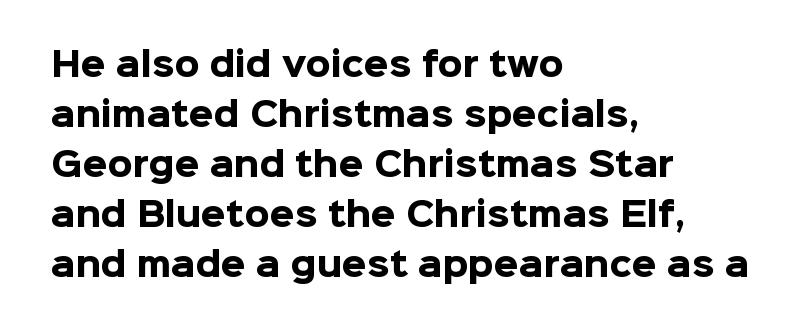
{"serif": "no", "italic": "no", "bold": "yes", "weight": "heavy", "width": "normal", "stroke_contrast": "low", "x_height": "medium", "monospaced": "no", "underline": "no", "align": "left", "line_spacing": "normal", "line_spacing_ratio": 1.56, "letter_spacing": "normal", "letter_spacing_em": 0.0, "glyph_px": 32}
